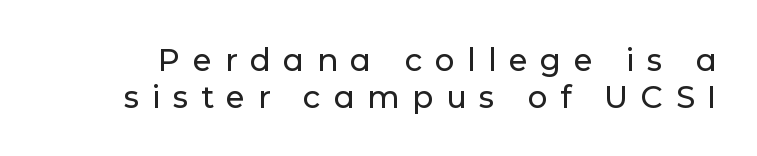
The image shows 31 px sans-serif type, upright; set line spacing 1.18x, unusually wide letter spacing (+0.4 em), not underlined; low stroke contrast and a medium x-height.
